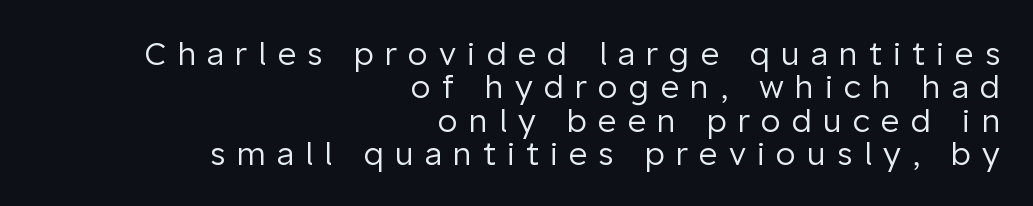
The image shows 32 px regular-weight sans-serif type, upright; set right-aligned, tight line spacing (1.04x), unusually wide letter spacing (+0.35 em), not underlined; low stroke contrast and a medium x-height.
